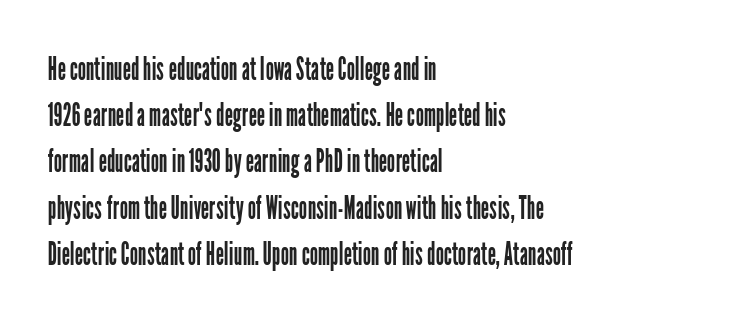
{"serif": "no", "italic": "no", "bold": "no", "weight": "regular", "width": "condensed", "stroke_contrast": "low", "x_height": "medium", "monospaced": "no", "underline": "no", "align": "left", "line_spacing": "normal", "line_spacing_ratio": 1.4, "letter_spacing": "normal", "letter_spacing_em": 0.0, "glyph_px": 33}
